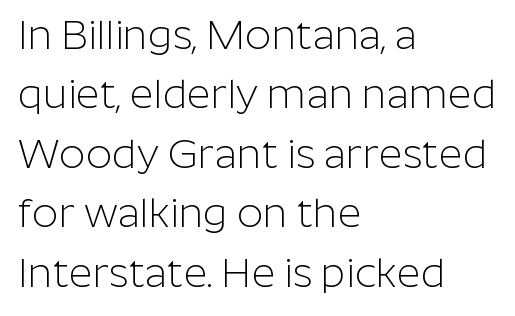
{"serif": "no", "italic": "no", "bold": "no", "weight": "light", "width": "normal", "stroke_contrast": "low", "x_height": "medium", "monospaced": "no", "underline": "no", "align": "left", "line_spacing": "normal", "line_spacing_ratio": 1.45, "letter_spacing": "normal", "letter_spacing_em": 0.0, "glyph_px": 41}
